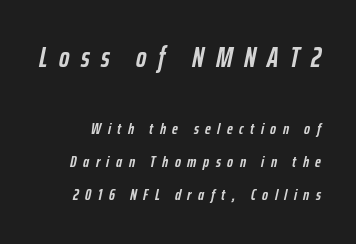
The image shows 28 px semibold, condensed type, italic (leaning right); set loose line spacing (2.06x), unusually wide letter spacing (+0.41 em), not underlined; the first (top) block is 1.75x larger; low stroke contrast and a medium x-height.
